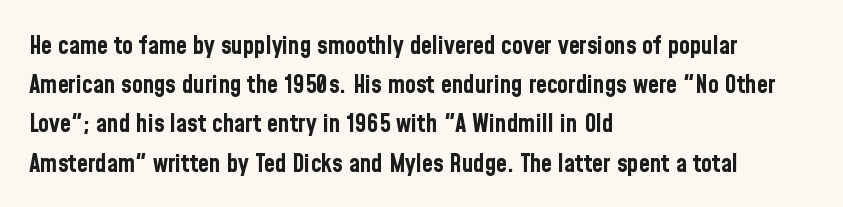
The image shows 25 px bold type, upright; set left-aligned, normal line spacing (1.57x), normal letter spacing, not underlined.
